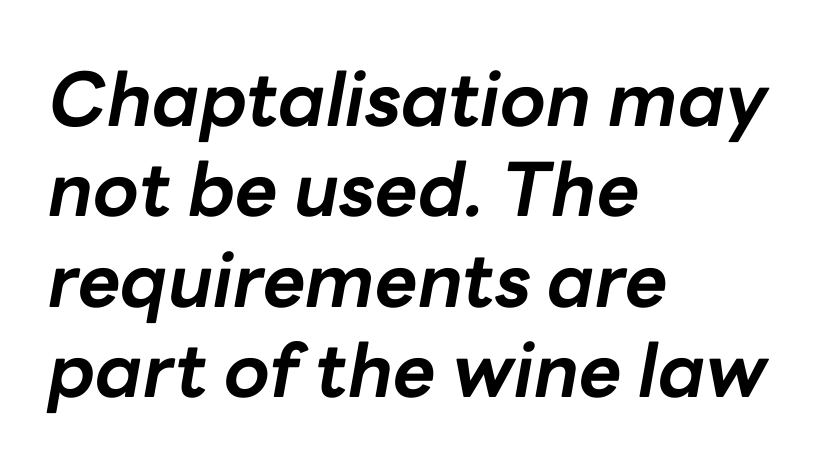
{"italic": "yes", "lean": "right", "slant_degrees": 10, "bold": "yes", "weight": "bold", "width": "normal", "stroke_contrast": "low", "x_height": "medium", "monospaced": "no", "underline": "no", "align": "left", "line_spacing_ratio": 1.22, "letter_spacing": "normal", "letter_spacing_em": 0.0, "glyph_px": 74}
